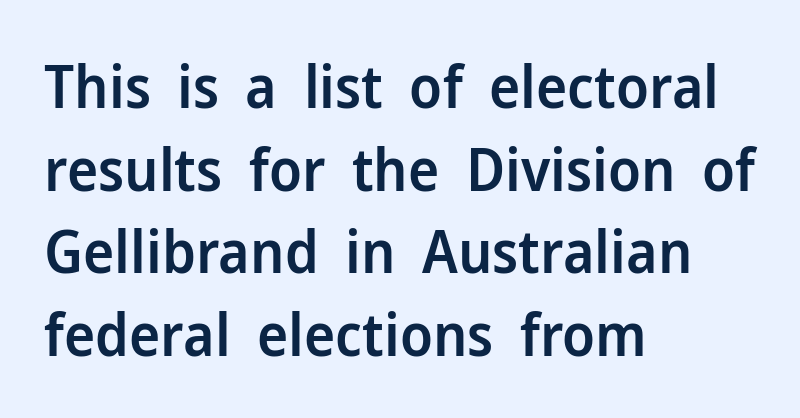
The image shows 59 px semibold sans-serif type, upright; set left-aligned, normal line spacing (1.4x), normal letter spacing, not underlined; low stroke contrast and a medium x-height.
